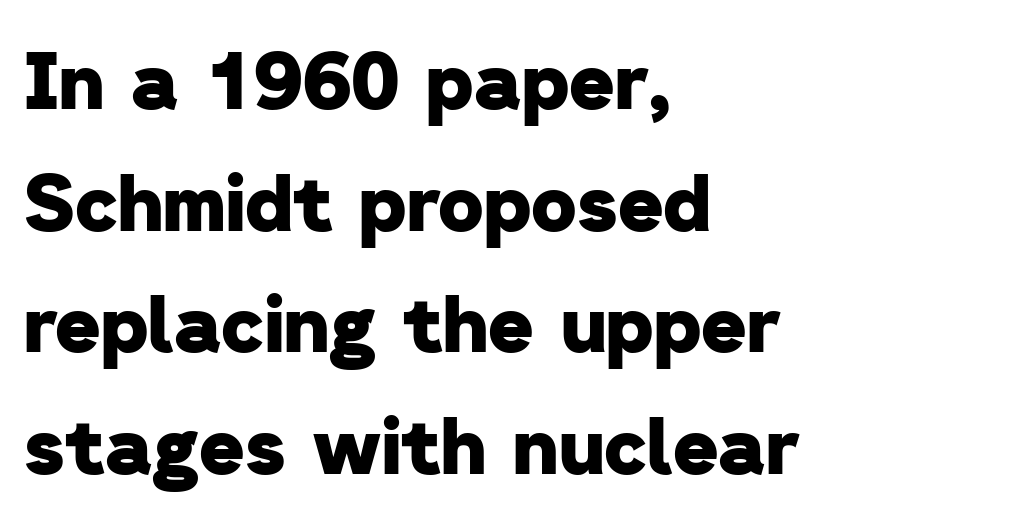
The image shows 78 px heavy sans-serif type; set left-aligned, normal line spacing (1.56x), normal letter spacing, not underlined; low stroke contrast and a medium x-height.
